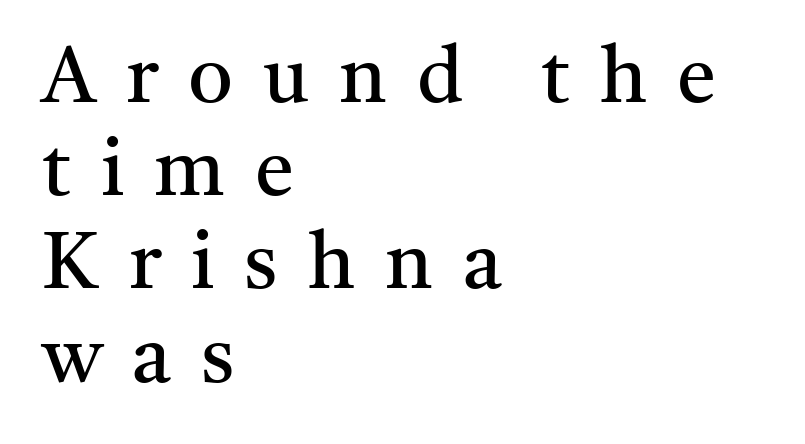
A student would call this left alignment; a typographer would say flush left, rag right. A roman cut, with each character standing at attention. Each word looks stretched out because of the extra space between its letters. The weight tops out at a normal text grade. Clear beneath every line of the passage.
